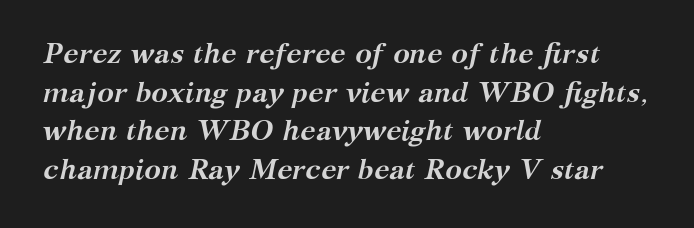
Q: Is the text bold? A: Yes.
Q: Is the text italic (slanted)? A: Yes, it leans right by about 12 degrees.
Q: Is the typeface a serif or a sans-serif typeface? A: Serif.
Q: Is the text underlined? A: No.
Q: How is the paragraph aligned? A: Left-aligned.
Q: Is the spacing between letters normal or unusually wide? A: Normal.
Q: Is the spacing between lines tight, normal or loose? A: Normal.
Q: Width (condensed, normal, or wide)? A: Normal.
Q: Stroke contrast? A: Medium.
Q: x-height? A: Medium.
Q: Monospaced? A: No.
